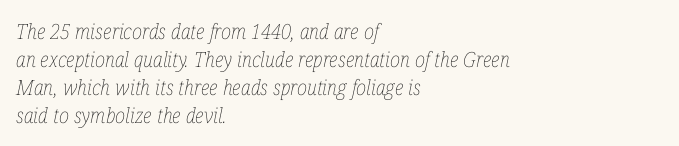
{"italic": "yes", "lean": "right", "slant_degrees": 12, "bold": "no", "underline": "no", "align": "left", "line_spacing": "normal", "line_spacing_ratio": 1.33, "letter_spacing": "normal", "letter_spacing_em": 0.0, "glyph_px": 21}
